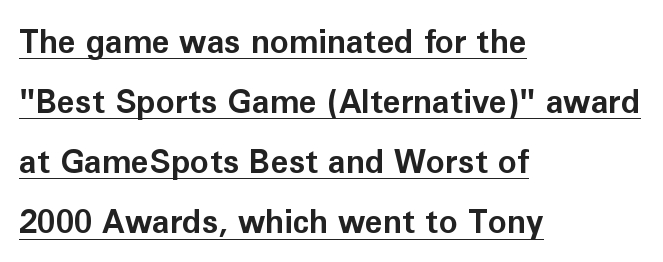
The image shows 32 px bold sans-serif type, upright; set left-aligned, line spacing 1.88x, normal letter spacing, underlined; low stroke contrast and a medium x-height.
